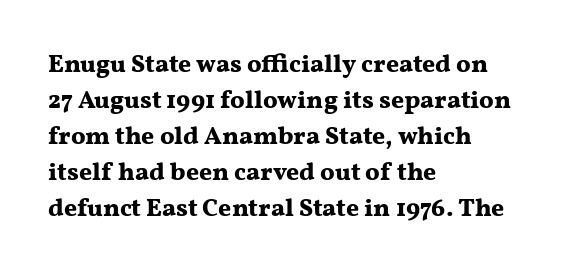
The image shows 25 px bold type, upright; set left-aligned, normal line spacing (1.44x), normal letter spacing, not underlined.
